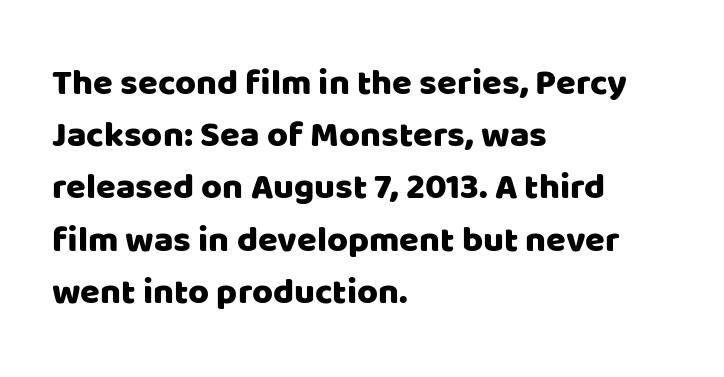
{"serif": "no", "italic": "no", "width": "normal", "stroke_contrast": "low", "x_height": "large", "monospaced": "no", "underline": "no", "align": "left", "line_spacing": "normal", "line_spacing_ratio": 1.45, "letter_spacing": "normal", "letter_spacing_em": 0.0, "glyph_px": 36}
